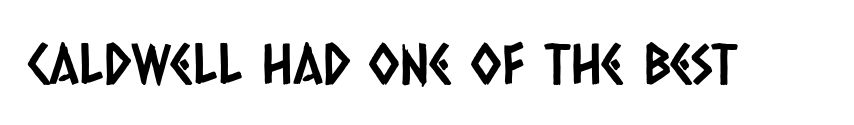
{"serif": "no", "width": "condensed", "stroke_contrast": "low", "x_height": "large", "monospaced": "no", "underline": "no", "letter_spacing": "normal", "letter_spacing_em": 0.0, "glyph_px": 56}
